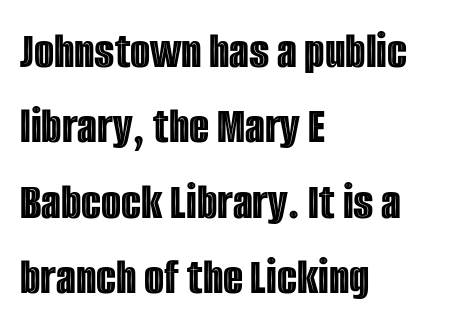
The image shows 52 px condensed type, upright; set left-aligned, normal line spacing (1.45x), normal letter spacing, not underlined; a large x-height.
